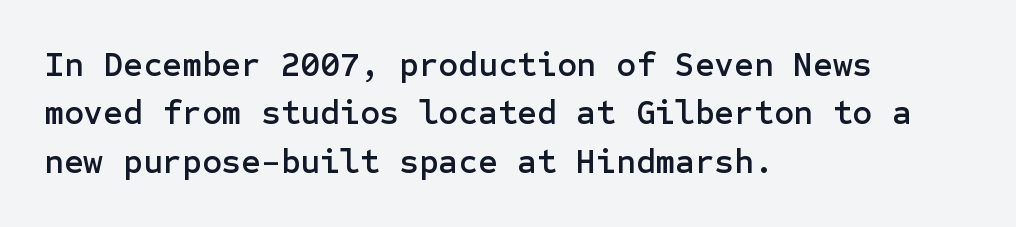
Q: Is the text italic (slanted)? A: No, it is upright.
Q: Is the typeface a serif or a sans-serif typeface? A: Sans-serif.
Q: Is the text underlined? A: No.
Q: How is the paragraph aligned? A: Left-aligned.
Q: Is the spacing between letters normal or unusually wide? A: Normal.
Q: Is the spacing between lines tight, normal or loose? A: Normal.
Q: Width (condensed, normal, or wide)? A: Normal.
Q: Stroke contrast? A: Low.
Q: x-height? A: Medium.
